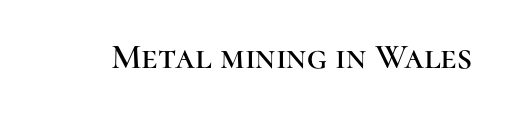
In terms of posture, this sample is upright. Varying glyph widths throughout — classic text-font behaviour. The space directly below the letters is spotless. This sample uses plain, unmodified letter spacing. These lines are composed in type with serifs.
